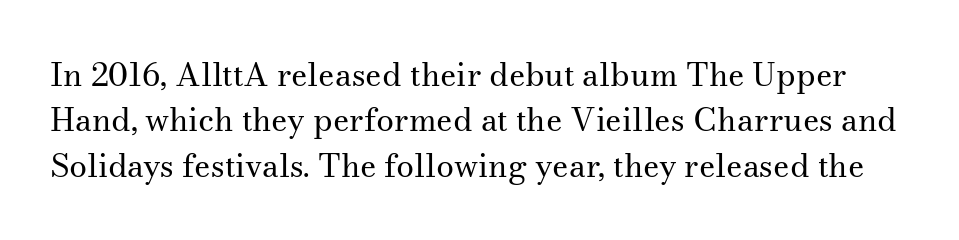
Q: Is the text bold? A: No.
Q: Is the text italic (slanted)? A: No, it is upright.
Q: Is the typeface a serif or a sans-serif typeface? A: Serif.
Q: Is the text underlined? A: No.
Q: Is the spacing between letters normal or unusually wide? A: Normal.
Q: Is the spacing between lines tight, normal or loose? A: Normal.
Q: Width (condensed, normal, or wide)? A: Normal.
Q: Stroke contrast? A: Medium.
Q: x-height? A: Small.
Q: Monospaced? A: No.
